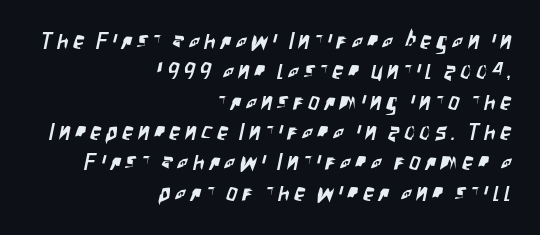
If you drew a ruler down the right edge, every line would touch it. Plain, unruled lines of type. The leading is moderate, giving the passage an even texture. Honestly, the letter spacing is so wide it's the main thing you notice.
